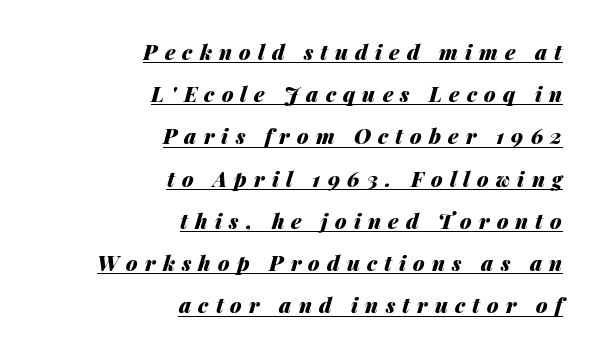
The image shows 21 px bold type, italic (leaning right); set right-aligned, loose line spacing (2.01x), unusually wide letter spacing (+0.34 em), underlined.
